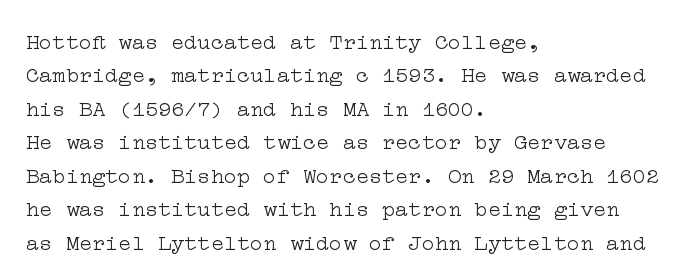
Q: Is the text bold? A: No.
Q: Is the text italic (slanted)? A: No, it is upright.
Q: Is the text underlined? A: No.
Q: How is the paragraph aligned? A: Left-aligned.
Q: Is the spacing between letters normal or unusually wide? A: Normal.
Q: Is the spacing between lines tight, normal or loose? A: Normal.
